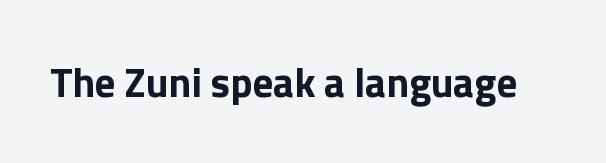
Does the weight exceed regular? Yes, all the way to bold. Has an underline been added? It has not. In terms of letterform style, serifs are entirely absent. A typesetter would call this proportional, since set widths differ per character.
